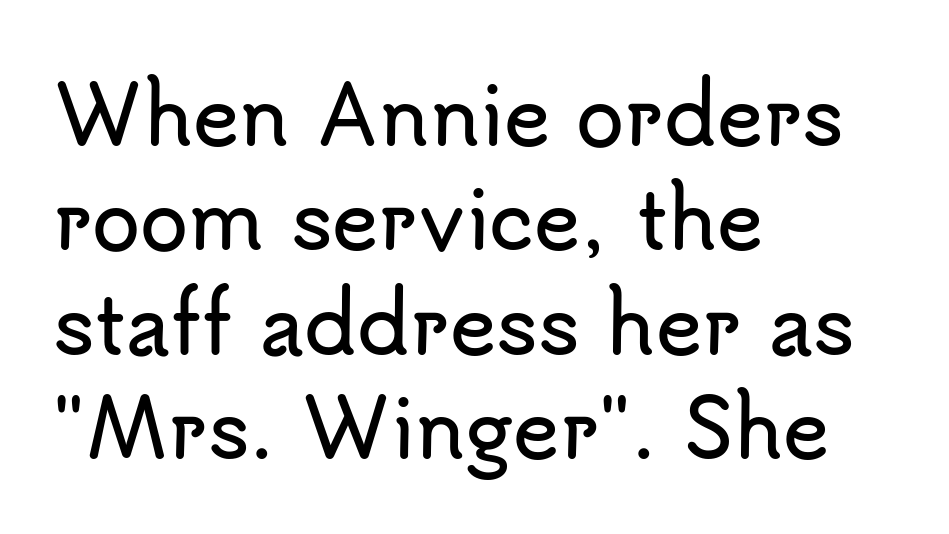
The image shows 79 px sans-serif type, upright; set left-aligned, normal line spacing (1.32x), normal letter spacing, not underlined; low stroke contrast and a small x-height.
